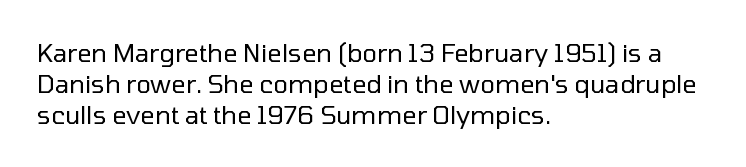
The image shows 25 px text type, upright; set left-aligned, normal line spacing (1.25x), normal letter spacing, not underlined.
